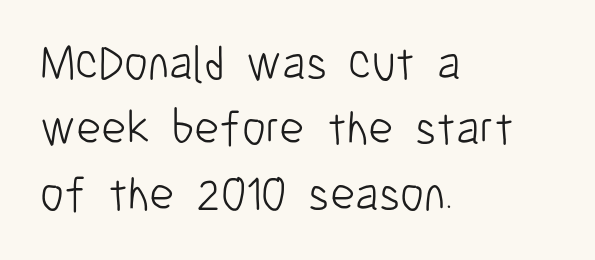
No italicization has been applied; the sample stays upright. The face used here is a sans, in the tradition of grotesques and geometrics. Stems here are at most as thick as an everyday book face. Regular leading. The foot of each line stays bare and open.
